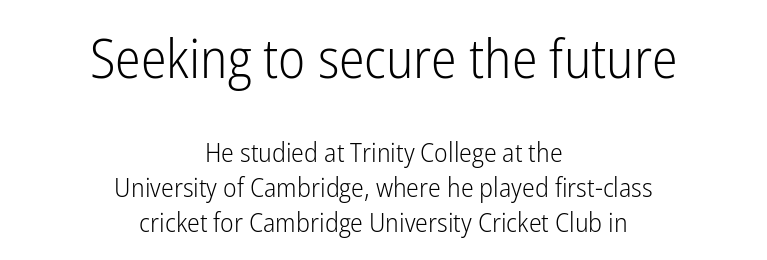
Q: Is the text bold? A: No.
Q: Is the text italic (slanted)? A: No, it is upright.
Q: Is the typeface a serif or a sans-serif typeface? A: Sans-serif.
Q: Is the text underlined? A: No.
Q: How is the paragraph aligned? A: Centered.
Q: Is the spacing between letters normal or unusually wide? A: Normal.
Q: Is the spacing between lines tight, normal or loose? A: Normal.
Q: Which block of text is set in a larger size, the first (top) or the second (bottom)? A: The first (top) one.
Q: Width (condensed, normal, or wide)? A: Condensed.
Q: Stroke contrast? A: Low.
Q: x-height? A: Medium.
Q: Monospaced? A: No.
